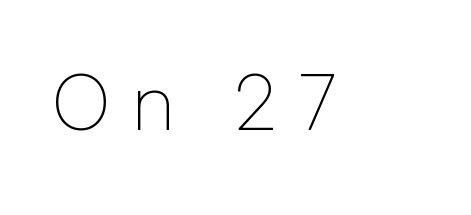
{"serif": "no", "italic": "no", "bold": "no", "weight": "thin", "width": "normal", "stroke_contrast": "low", "x_height": "medium", "monospaced": "no", "underline": "no", "letter_spacing": "wide", "letter_spacing_em": 0.26, "glyph_px": 79}
